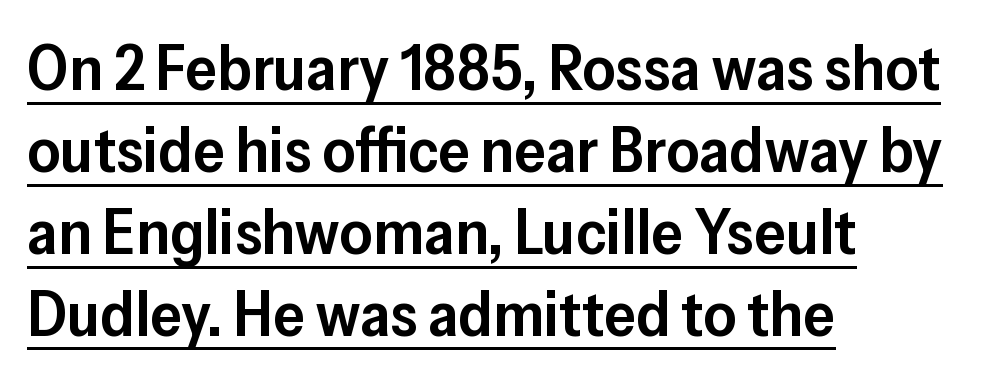
The image shows 64 px semibold sans-serif type, upright; set left-aligned, normal line spacing (1.28x), normal letter spacing, underlined; low stroke contrast and a medium x-height.
